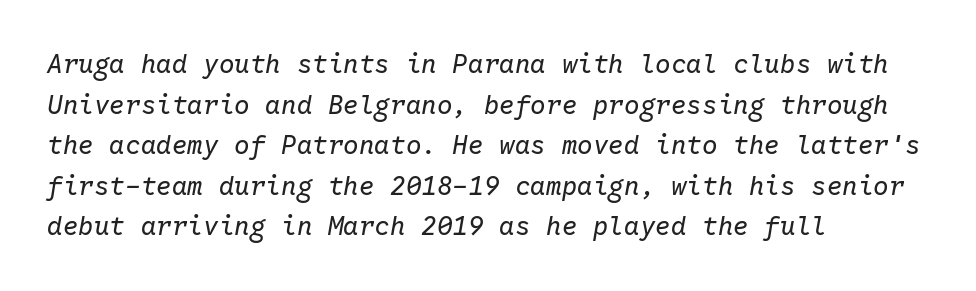
Rows of type keep a routine distance in the vertical direction. The glyphs are unaccompanied by any horizontal stroke below them. An italicized treatment has been applied to the whole sample. Is the block centered? No — it sits flush against the left margin. Honestly, the letter spacing is just normal — you wouldn't notice it.
